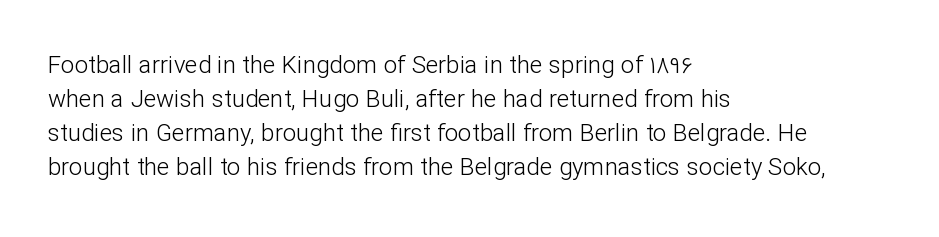
{"italic": "no", "bold": "no", "underline": "no", "align": "left", "line_spacing": "normal", "line_spacing_ratio": 1.42, "letter_spacing": "normal", "letter_spacing_em": 0.0, "glyph_px": 24}
